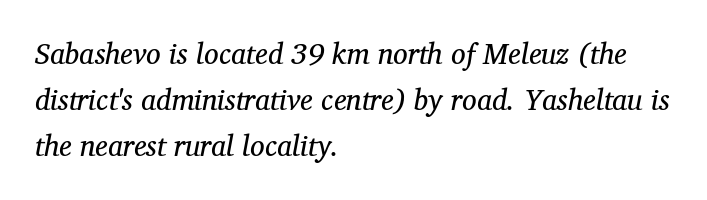
The axis of the letterforms is tilted away from vertical. Clear beneath every line of the passage. Each new line begins a customary step beneath the previous one. Varying glyph widths throughout — classic text-font behaviour. Alignment: flush left. Does the type have serifs? Yes, each stem ends in a small foot.
